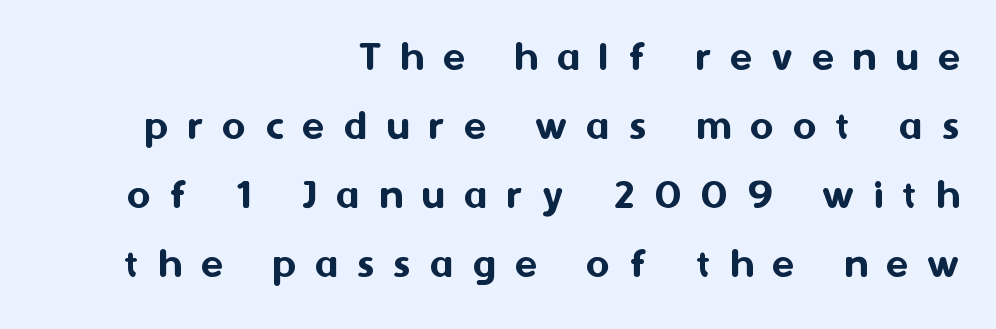
The image shows 45 px sans-serif type, upright; set right-aligned, normal line spacing (1.53x), unusually wide letter spacing (+0.43 em), not underlined; medium stroke contrast and a medium x-height.
